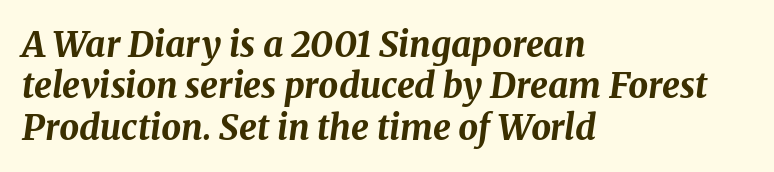
Q: Is the text bold? A: Yes.
Q: Is the text italic (slanted)? A: Yes, it leans right by about 8 degrees.
Q: Is the text underlined? A: No.
Q: How is the paragraph aligned? A: Left-aligned.
Q: Is the spacing between letters normal or unusually wide? A: Normal.
Q: Width (condensed, normal, or wide)? A: Normal.
Q: Stroke contrast? A: Medium.
Q: x-height? A: Medium.
Q: Monospaced? A: No.
